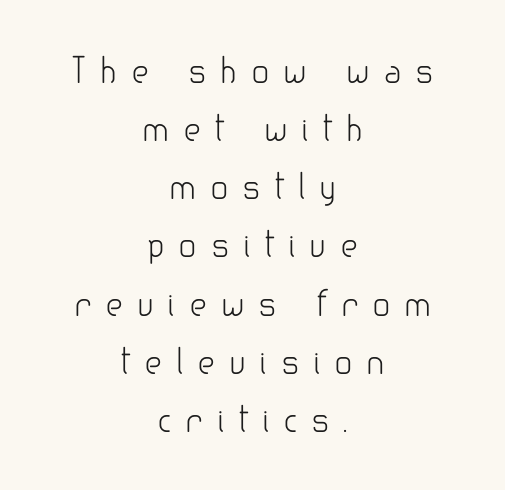
{"serif": "no", "italic": "no", "bold": "no", "weight": "light", "width": "normal", "stroke_contrast": "low", "x_height": "small", "monospaced": "no", "underline": "no", "align": "center", "line_spacing_ratio": 1.71, "letter_spacing": "wide", "letter_spacing_em": 0.4, "glyph_px": 34}
